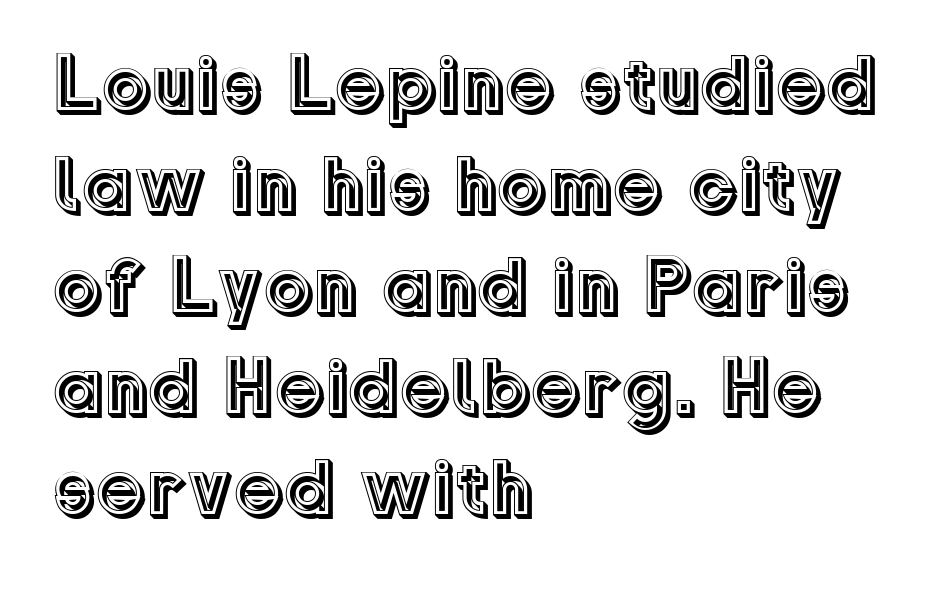
The foot of each line stays bare and open. Each line starts at the same left margin while the right side varies. Reading down the column, the eye jumps a familiar distance to each next line. Looks like regular typesetting: each glyph gets only the width it needs. Words appear dense and cohesive because spacing is normal.
